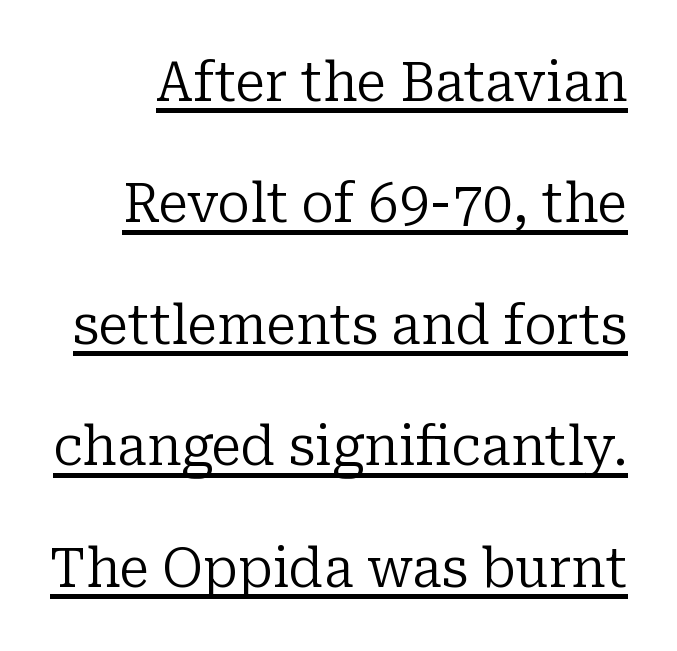
The image shows 54 px regular-weight serif type, upright; set loose line spacing (2.25x), normal letter spacing, underlined; low stroke contrast and a medium x-height.
